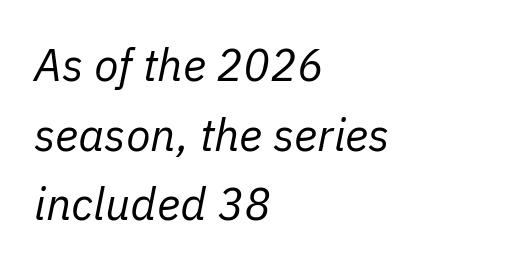
{"italic": "yes", "lean": "right", "slant_degrees": 11, "bold": "no", "weight": "regular", "width": "normal", "stroke_contrast": "low", "x_height": "medium", "monospaced": "no", "underline": "no", "align": "left", "line_spacing": "normal", "line_spacing_ratio": 1.55, "letter_spacing": "normal", "letter_spacing_em": 0.0, "glyph_px": 45}
